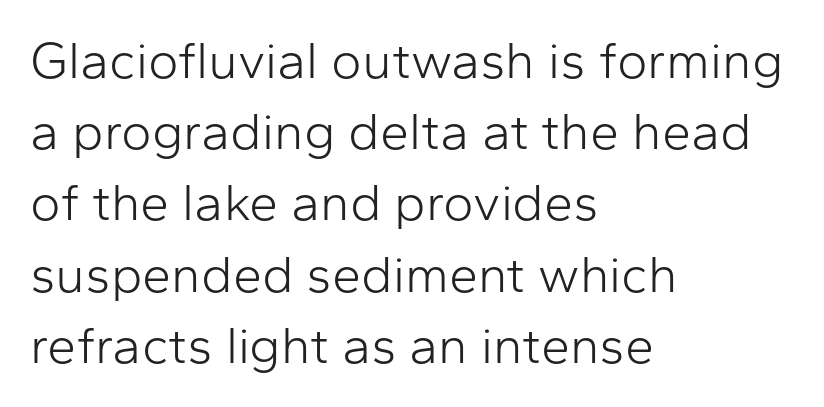
{"serif": "no", "italic": "no", "bold": "no", "weight": "light", "width": "normal", "stroke_contrast": "low", "x_height": "medium", "monospaced": "no", "underline": "no", "align": "left", "line_spacing": "normal", "line_spacing_ratio": 1.37, "letter_spacing": "normal", "letter_spacing_em": 0.0, "glyph_px": 52}
